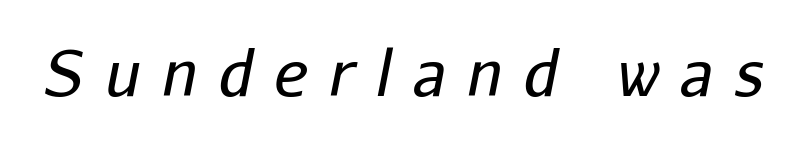
Quick note: underline off. Loose tracking; the words dissolve into strings of separated letters. Is this a fixed-width face? No — the glyphs have proportional, varying widths. Designer's note — italics engaged. The font is comparable to plain body text, perhaps lighter.
